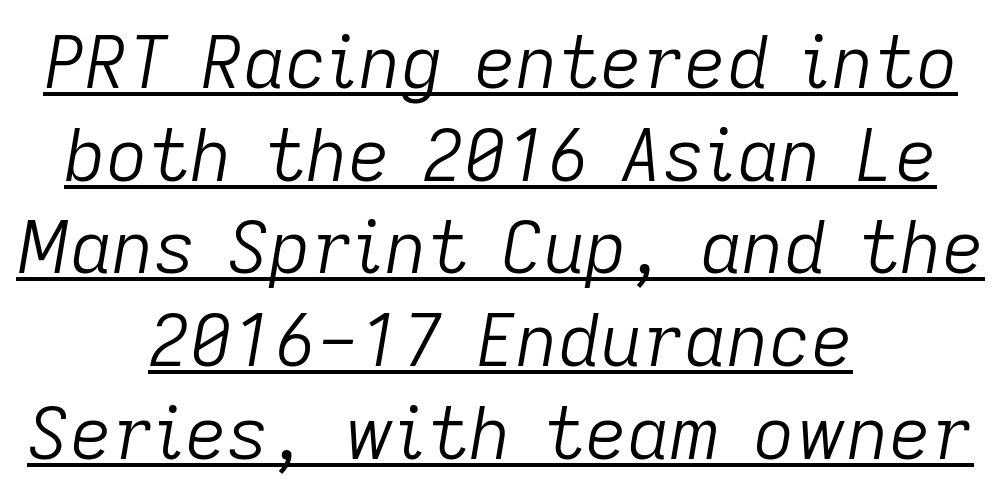
{"italic": "yes", "lean": "right", "slant_degrees": 9, "bold": "no", "weight": "light", "width": "normal", "stroke_contrast": "low", "x_height": "medium", "monospaced": "no", "underline": "yes", "align": "center", "line_spacing": "normal", "line_spacing_ratio": 1.27, "letter_spacing": "normal", "letter_spacing_em": 0.0, "glyph_px": 73}
